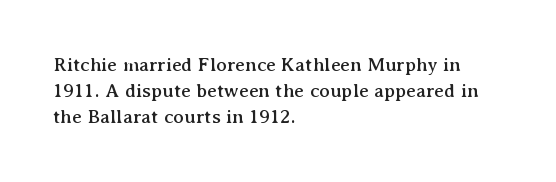
{"italic": "no", "underline": "no", "align": "left", "line_spacing": "normal", "line_spacing_ratio": 1.31, "letter_spacing": "normal", "letter_spacing_em": 0.0, "glyph_px": 20}
